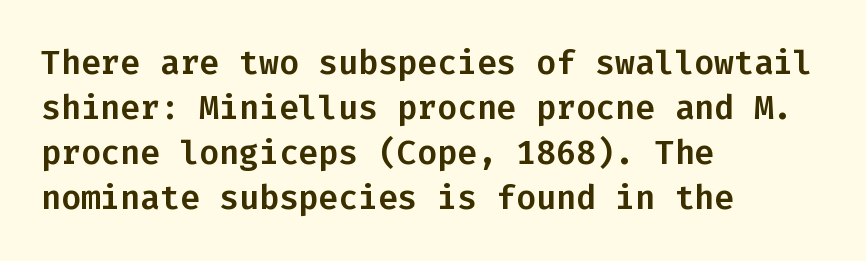
Q: Is the text italic (slanted)? A: No, it is upright.
Q: Is the typeface a serif or a sans-serif typeface? A: Sans-serif.
Q: Is the text underlined? A: No.
Q: How is the paragraph aligned? A: Left-aligned.
Q: Is the spacing between letters normal or unusually wide? A: Normal.
Q: Is the spacing between lines tight, normal or loose? A: Normal.
Q: Width (condensed, normal, or wide)? A: Normal.
Q: Stroke contrast? A: Low.
Q: x-height? A: Medium.
Q: Monospaced? A: Yes.
